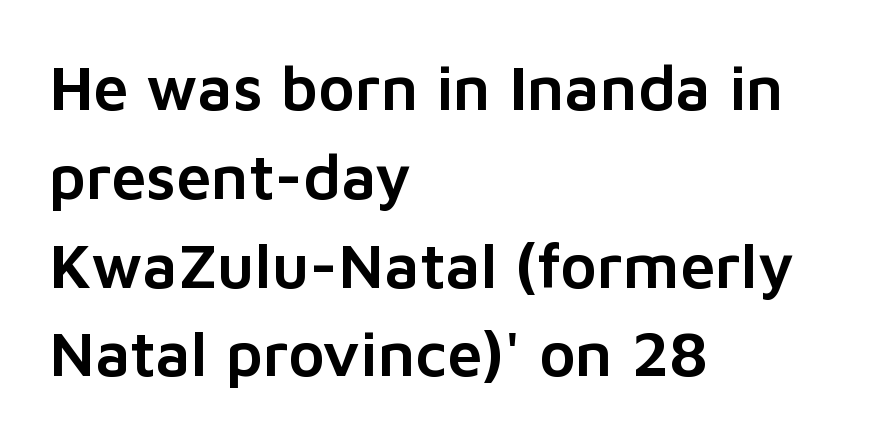
The image shows 63 px sans-serif type, upright; set left-aligned, normal line spacing (1.41x), normal letter spacing, not underlined; low stroke contrast and a medium x-height.
